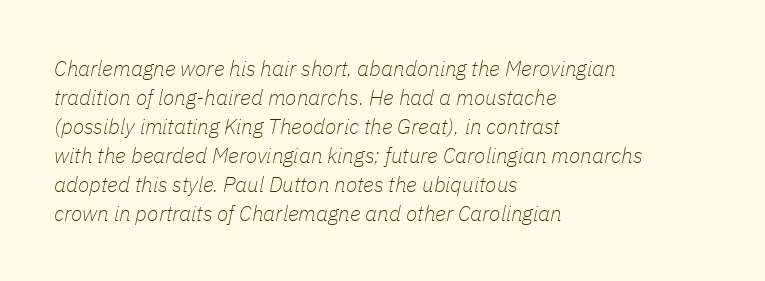
{"italic": "yes", "lean": "right", "slant_degrees": 11, "bold": "no", "underline": "no", "align": "left", "line_spacing": "normal", "line_spacing_ratio": 1.38, "letter_spacing": "normal", "letter_spacing_em": 0.0, "glyph_px": 21}
